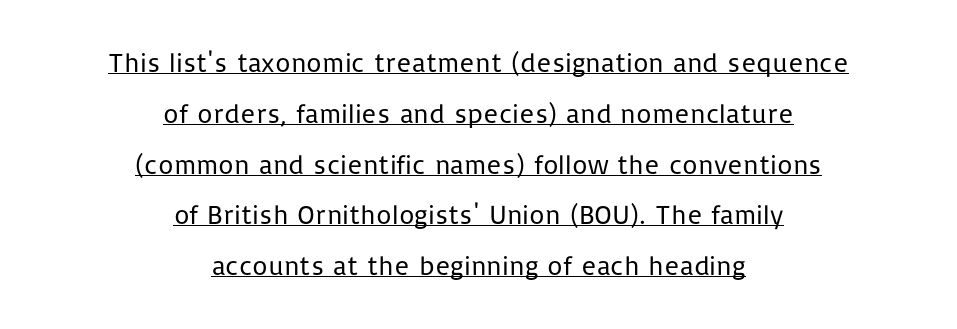
Q: Is the text bold? A: No.
Q: Is the text italic (slanted)? A: No, it is upright.
Q: Is the text underlined? A: Yes.
Q: How is the paragraph aligned? A: Centered.
Q: Is the spacing between letters normal or unusually wide? A: Normal.
